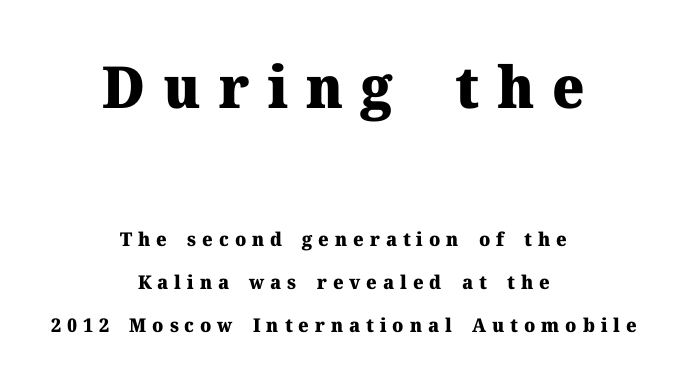
The image shows 58 px heavy serif type, upright; set centered, loose line spacing (2.26x), unusually wide letter spacing (+0.31 em), not underlined; the first (top) block is 3.05x larger; medium stroke contrast and a medium x-height.
